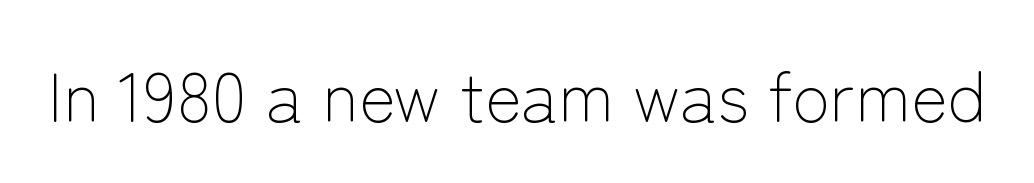
Weight: in the light-to-regular range. Quick note: underline off. The axis of the letterforms is exactly vertical. Think of a printed novel: that variable character pitch is what you see here. Check where the strokes stop: nothing finishes them off — pure sans. The line texture is even and compact thanks to regular tracking.
